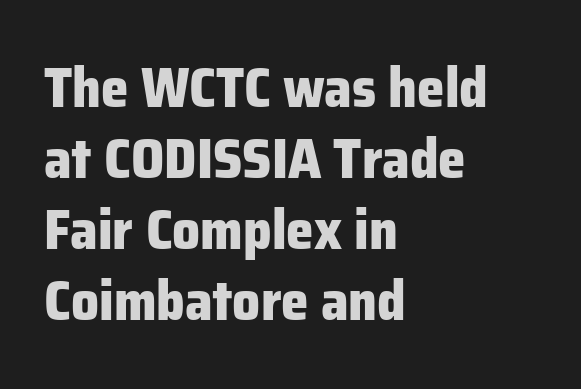
The image shows 55 px heavy sans-serif type, upright; set left-aligned, normal line spacing (1.29x), normal letter spacing, not underlined; low stroke contrast and a medium x-height.
